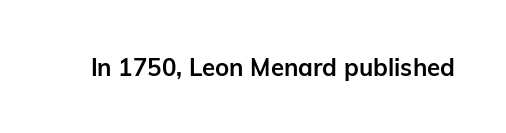
Q: Is the text bold? A: Yes.
Q: Is the text italic (slanted)? A: No, it is upright.
Q: Is the text underlined? A: No.
Q: Is the spacing between letters normal or unusually wide? A: Normal.
